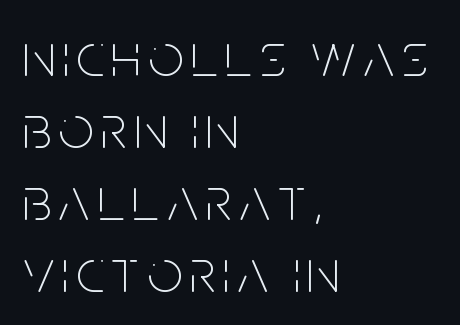
Q: Is the text bold? A: No.
Q: Is the text italic (slanted)? A: No, it is upright.
Q: Is the typeface a serif or a sans-serif typeface? A: Sans-serif.
Q: Is the text underlined? A: No.
Q: How is the paragraph aligned? A: Left-aligned.
Q: Width (condensed, normal, or wide)? A: Condensed.
Q: Stroke contrast? A: Low.
Q: x-height? A: Large.
Q: Monospaced? A: No.
